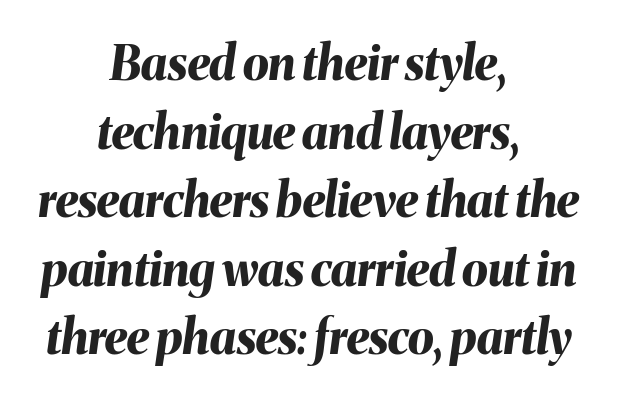
Q: Is the text bold? A: Yes.
Q: Is the text italic (slanted)? A: Yes, it leans right by about 8 degrees.
Q: Is the text underlined? A: No.
Q: How is the paragraph aligned? A: Centered.
Q: Is the spacing between letters normal or unusually wide? A: Normal.
Q: Is the spacing between lines tight, normal or loose? A: Normal.
Q: Width (condensed, normal, or wide)? A: Normal.
Q: Stroke contrast? A: Medium.
Q: x-height? A: Medium.
Q: Monospaced? A: No.
